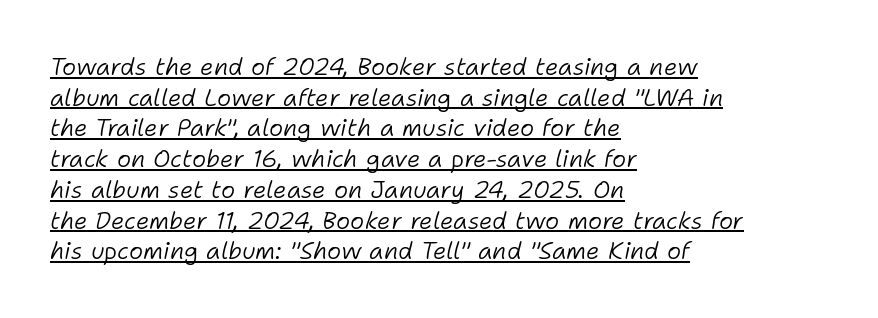
{"italic": "yes", "lean": "right", "slant_degrees": 11, "bold": "no", "underline": "yes", "align": "left", "line_spacing": "normal", "line_spacing_ratio": 1.28, "letter_spacing": "normal", "letter_spacing_em": 0.0, "glyph_px": 24}
